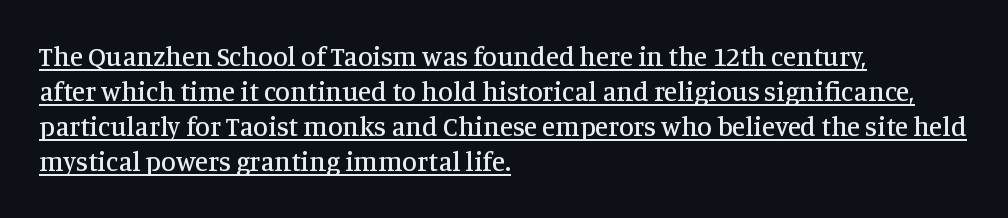
The image shows 27 px text type, upright; set left-aligned, normal line spacing (1.3x), normal letter spacing, underlined.
